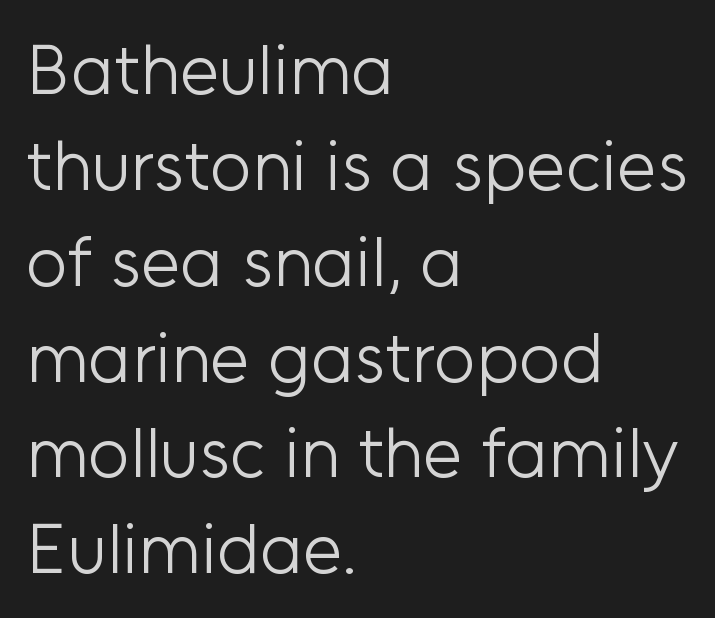
The image shows 71 px light sans-serif type, upright; set left-aligned, normal line spacing (1.35x), normal letter spacing, not underlined; low stroke contrast and a medium x-height.
